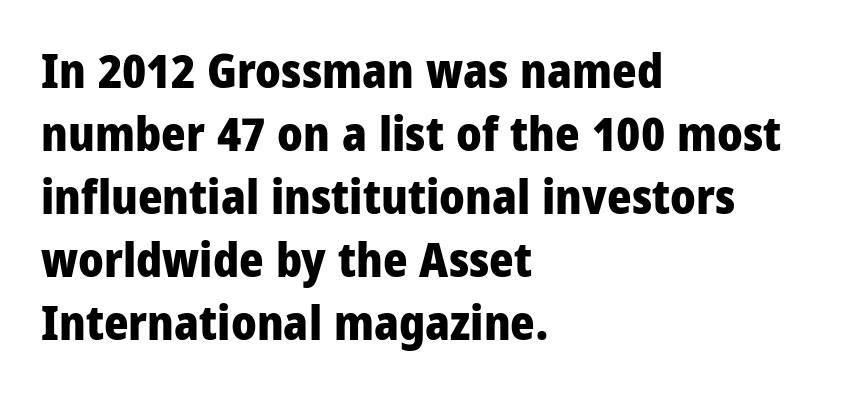
Students, this is bold: see how much ink each stroke carries. The rendering anchors every line to the left-hand side. Compared with typical paragraphs, the rows here are spaced about the same. Unmarked baselines from the first word to the last.
